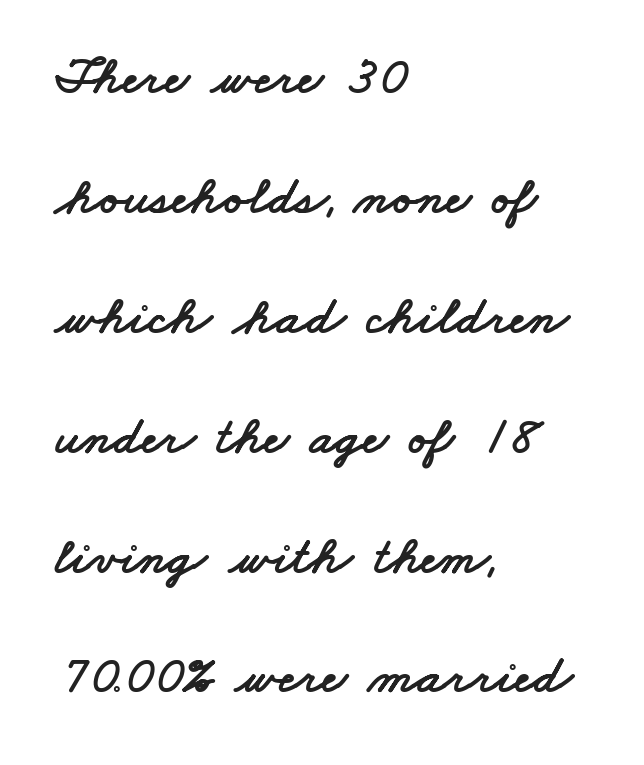
Is there much room between lines? Yes — plenty of vertical air separates them. One-word summary of the alignment: left. You could not count columns in this text — the font is proportionally spaced. To sum up the face: it is a sans, with no serifs. The horizontal fit of the characters is conventional and even. The glyphs are unaccompanied by any horizontal stroke below them.
